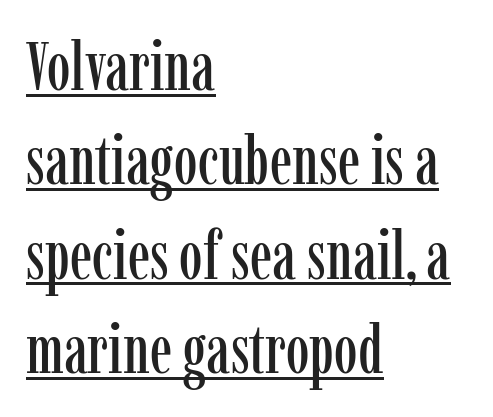
The image shows 67 px condensed serif type, upright; set left-aligned, normal line spacing (1.41x), normal letter spacing, underlined; low stroke contrast and a medium x-height.
